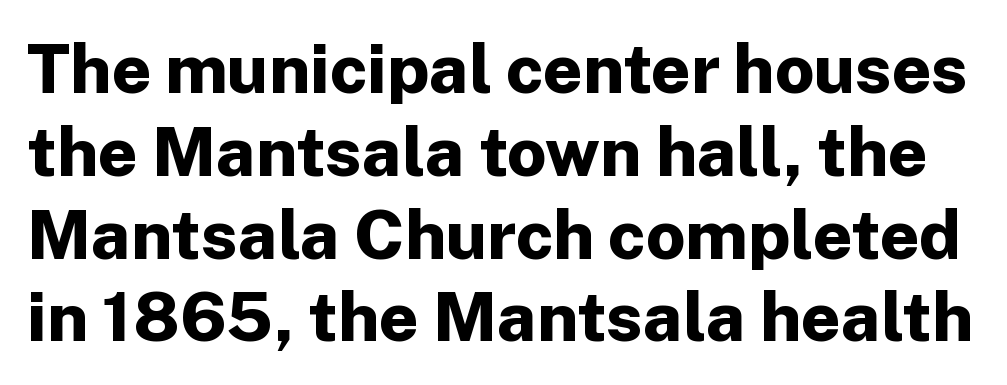
Q: Is the text bold? A: Yes.
Q: Is the text italic (slanted)? A: No, it is upright.
Q: Is the typeface a serif or a sans-serif typeface? A: Sans-serif.
Q: Is the text underlined? A: No.
Q: Is the spacing between letters normal or unusually wide? A: Normal.
Q: Width (condensed, normal, or wide)? A: Normal.
Q: Stroke contrast? A: Low.
Q: x-height? A: Medium.
Q: Monospaced? A: No.
